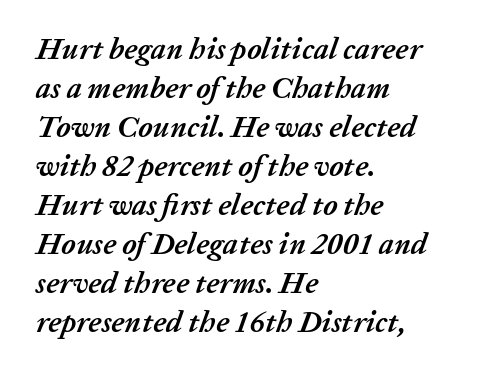
Q: Is the text bold? A: Yes.
Q: Is the text italic (slanted)? A: Yes, it leans right by about 20 degrees.
Q: Is the text underlined? A: No.
Q: How is the paragraph aligned? A: Left-aligned.
Q: Is the spacing between letters normal or unusually wide? A: Normal.
Q: Is the spacing between lines tight, normal or loose? A: Normal.
Q: Width (condensed, normal, or wide)? A: Normal.
Q: Stroke contrast? A: Low.
Q: x-height? A: Medium.
Q: Monospaced? A: No.
